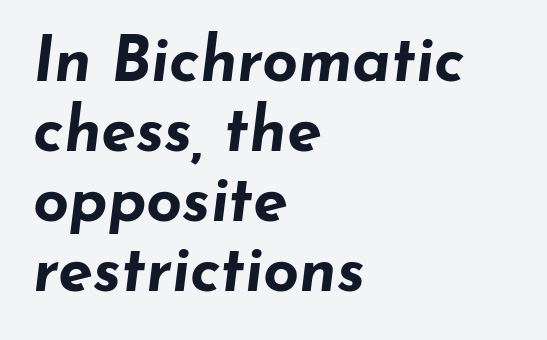
Caption: multi-line text, flush left, ragged right. Tracking here is standard; glyphs follow each other at the usual distance. If you drew a line through each stem, it would be angled. Underline: absent.
